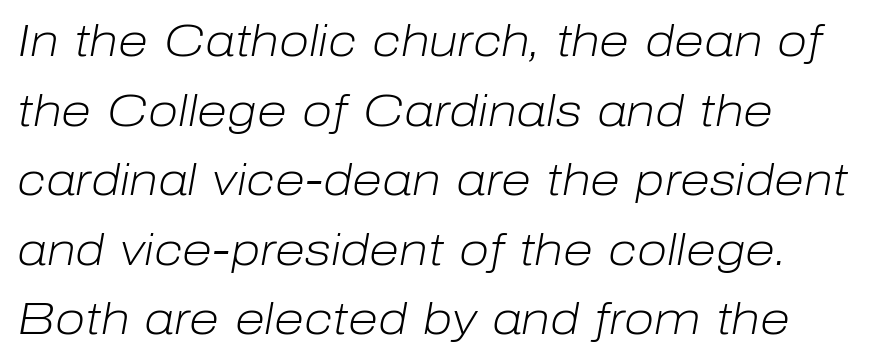
Q: Is the text bold? A: No.
Q: Is the text italic (slanted)? A: Yes, it leans right by about 10 degrees.
Q: Is the text underlined? A: No.
Q: How is the paragraph aligned? A: Left-aligned.
Q: Is the spacing between letters normal or unusually wide? A: Normal.
Q: Is the spacing between lines tight, normal or loose? A: Normal.
Q: Width (condensed, normal, or wide)? A: Normal.
Q: Stroke contrast? A: Low.
Q: x-height? A: Medium.
Q: Monospaced? A: No.
